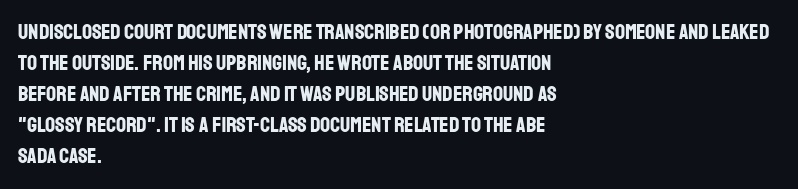
Q: Is the text bold? A: Yes.
Q: Is the text italic (slanted)? A: No, it is upright.
Q: Is the text underlined? A: No.
Q: How is the paragraph aligned? A: Left-aligned.
Q: Is the spacing between letters normal or unusually wide? A: Normal.
Q: Is the spacing between lines tight, normal or loose? A: Normal.
